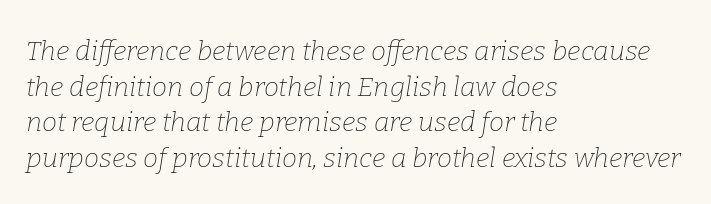
Q: Is the text bold? A: No.
Q: Is the text italic (slanted)? A: Yes, it leans right by about 9 degrees.
Q: Is the text underlined? A: No.
Q: How is the paragraph aligned? A: Left-aligned.
Q: Is the spacing between letters normal or unusually wide? A: Normal.
Q: Is the spacing between lines tight, normal or loose? A: Normal.
